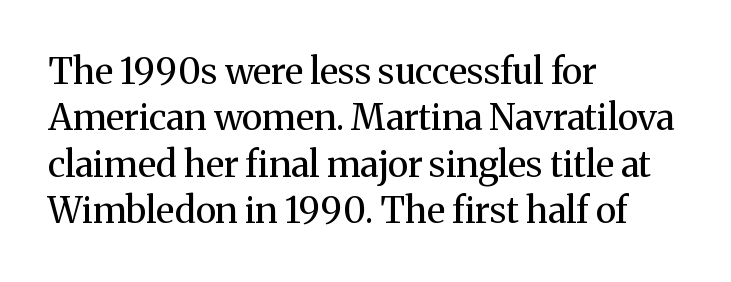
The image shows 36 px regular-weight serif type, upright; set left-aligned, normal line spacing (1.29x), normal letter spacing, not underlined; medium stroke contrast and a medium x-height.
